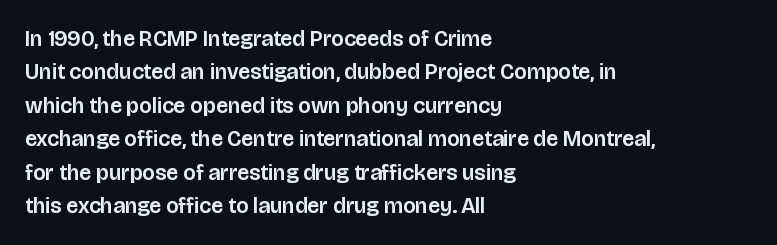
Regarding leading, the lines here are spaced in the standard way. The typography opts for an upright posture over an oblique one. Caption: multi-line text, flush left, ragged right. Nothing unusual about the tracking: characters are spaced as the font intends.
